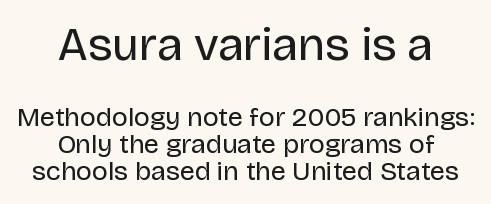
Between these two stacked blocks, the higher one wins on size. How are the letters spaced? Ordinarily, with no added tracking. Compared with typical paragraphs, the rows here are closer together. The rag falls on both sides of this text block equally.
